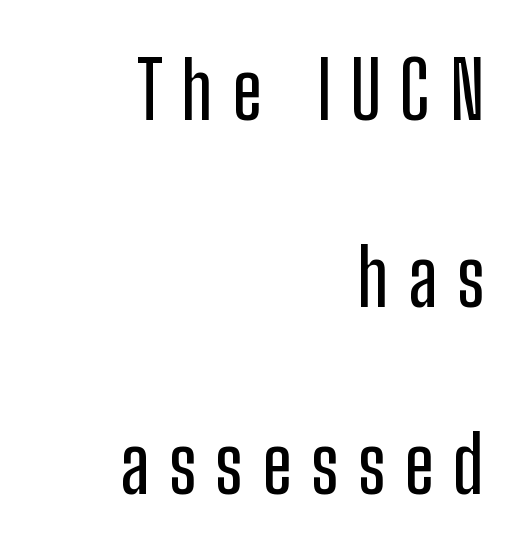
The image shows 78 px condensed sans-serif type, upright; set right-aligned, loose line spacing (2.4x), unusually wide letter spacing (+0.25 em), not underlined; low stroke contrast and a medium x-height.
